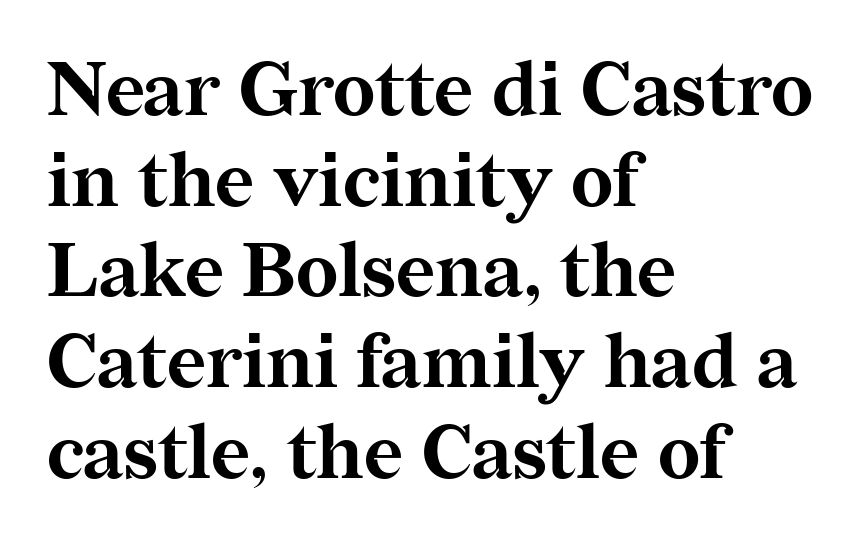
The image shows 75 px bold serif type, upright; set left-aligned, line spacing 1.21x, normal letter spacing, not underlined; medium stroke contrast and a medium x-height.
